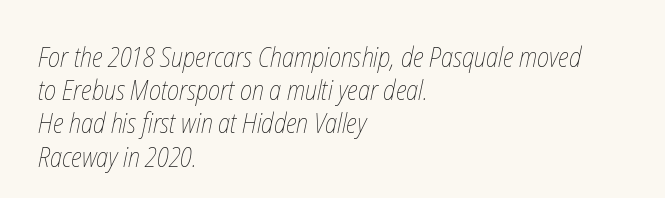
Q: Is the text bold? A: No.
Q: Is the text underlined? A: No.
Q: How is the paragraph aligned? A: Left-aligned.
Q: Is the spacing between letters normal or unusually wide? A: Normal.
